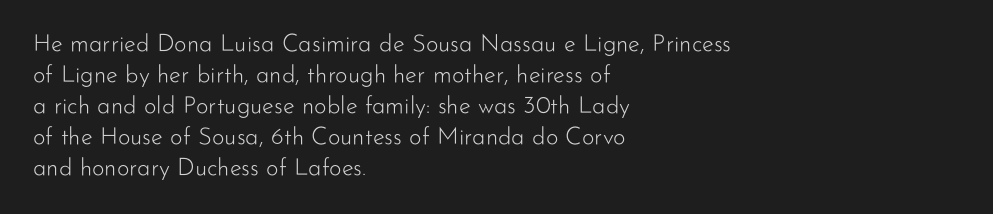
{"italic": "no", "bold": "no", "underline": "no", "align": "left", "line_spacing": "normal", "line_spacing_ratio": 1.29, "letter_spacing": "normal", "letter_spacing_em": 0.0, "glyph_px": 24}
